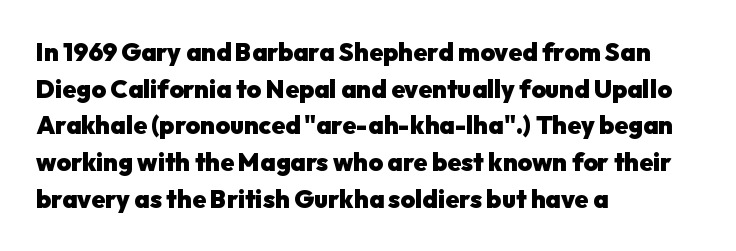
Q: Is the text bold? A: Yes.
Q: Is the text italic (slanted)? A: No, it is upright.
Q: Is the text underlined? A: No.
Q: How is the paragraph aligned? A: Left-aligned.
Q: Is the spacing between letters normal or unusually wide? A: Normal.
Q: Is the spacing between lines tight, normal or loose? A: Normal.
